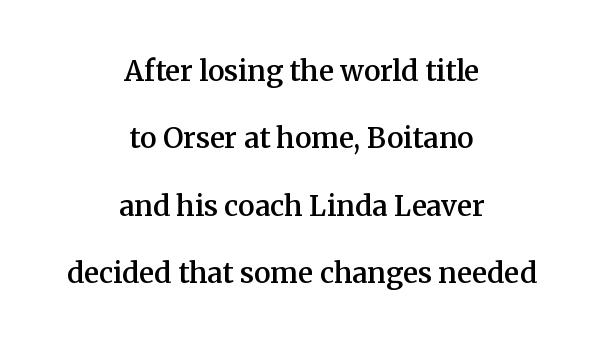
Regarding leading, the lines here are spaced well apart. Underline: absent. Compared with a flush-left layout, this one balances lines on the center instead. Posture: upright roman.
